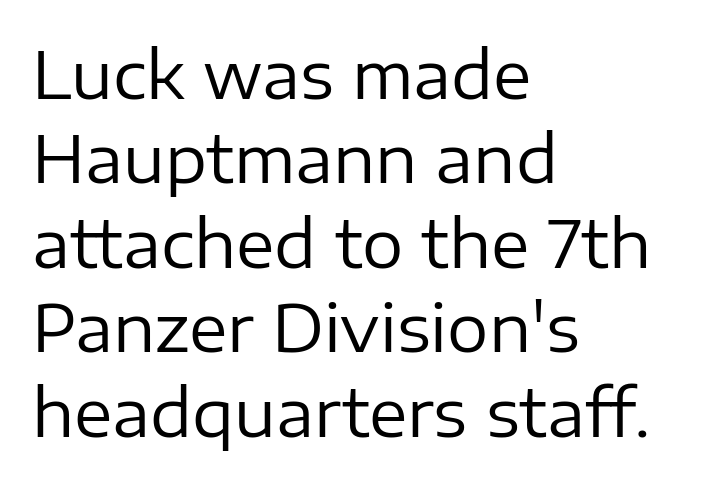
{"serif": "no", "italic": "no", "bold": "no", "weight": "regular", "width": "normal", "stroke_contrast": "low", "x_height": "medium", "monospaced": "no", "underline": "no", "align": "left", "line_spacing": "normal", "line_spacing_ratio": 1.3, "letter_spacing": "normal", "letter_spacing_em": 0.0, "glyph_px": 65}
